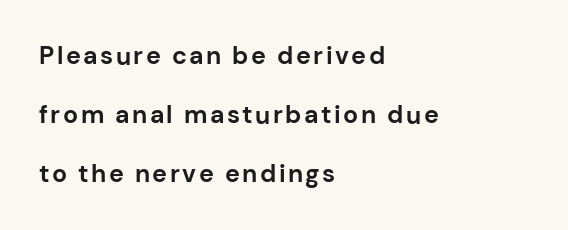
{"italic": "no", "bold": "yes", "underline": "no", "align": "left", "line_spacing": "loose", "line_spacing_ratio": 2.37, "glyph_px": 25}
